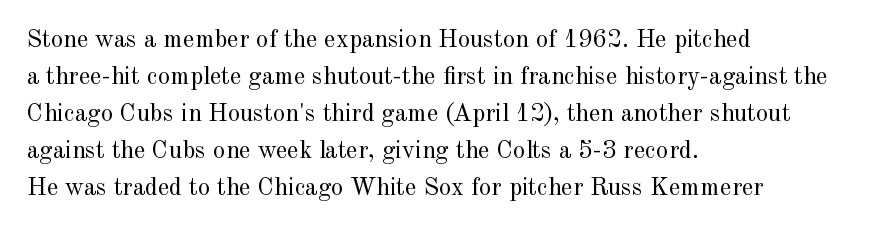
Q: Is the text bold? A: No.
Q: Is the text italic (slanted)? A: No, it is upright.
Q: Is the text underlined? A: No.
Q: How is the paragraph aligned? A: Left-aligned.
Q: Is the spacing between letters normal or unusually wide? A: Normal.
Q: Is the spacing between lines tight, normal or loose? A: Normal.
